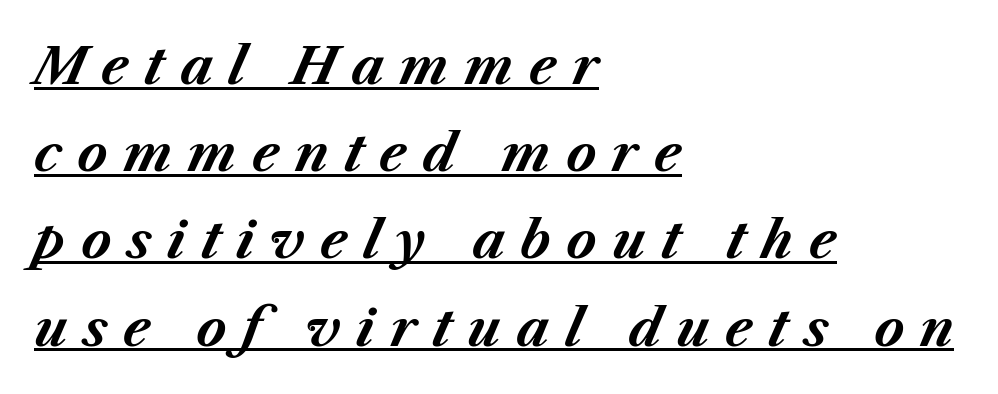
{"italic": "yes", "lean": "right", "slant_degrees": 23, "bold": "yes", "weight": "bold", "width": "normal", "stroke_contrast": "medium", "x_height": "medium", "monospaced": "no", "underline": "yes", "align": "left", "line_spacing_ratio": 1.71, "letter_spacing": "wide", "letter_spacing_em": 0.3, "glyph_px": 51}
